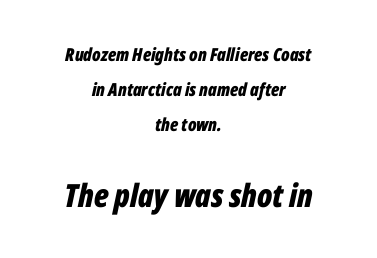
Q: Is the text bold? A: Yes.
Q: Is the text italic (slanted)? A: Yes, it leans right by about 12 degrees.
Q: Is the text underlined? A: No.
Q: How is the paragraph aligned? A: Centered.
Q: Is the spacing between letters normal or unusually wide? A: Normal.
Q: Is the spacing between lines tight, normal or loose? A: Loose.
Q: Which block of text is set in a larger size, the first (top) or the second (bottom)? A: The second (bottom) one.
Q: Width (condensed, normal, or wide)? A: Condensed.
Q: Stroke contrast? A: Low.
Q: x-height? A: Medium.
Q: Monospaced? A: No.
